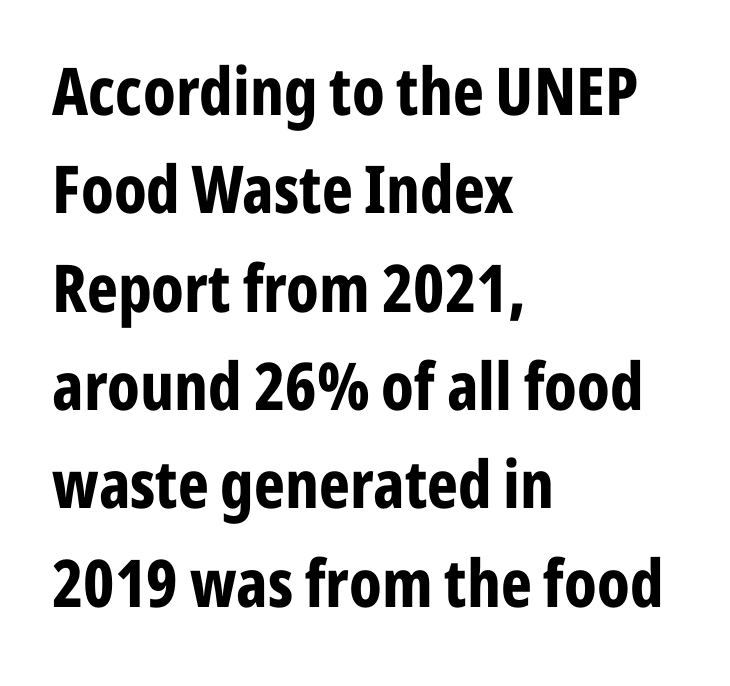
{"serif": "no", "italic": "no", "bold": "yes", "weight": "bold", "width": "condensed", "stroke_contrast": "low", "x_height": "medium", "monospaced": "no", "underline": "no", "align": "left", "line_spacing": "normal", "line_spacing_ratio": 1.49, "letter_spacing": "normal", "letter_spacing_em": 0.0, "glyph_px": 66}
